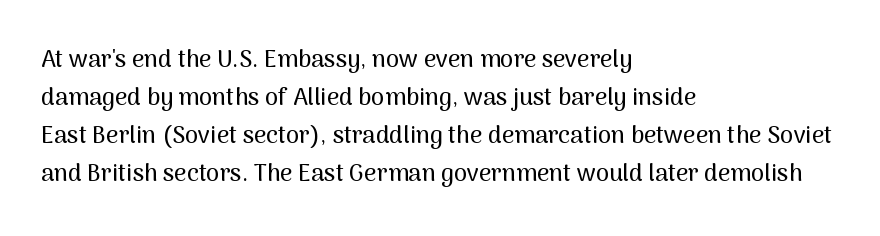
The specimen omits any rule beneath the text block's lines. Alignment: flush left. Italic? Not at all — the glyphs are vertical. The lines sit at an ordinary, default distance from one another. You could call the tracking neutral — neither tight nor loose.
